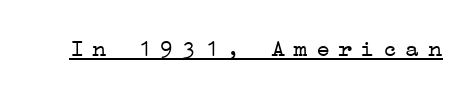
Beneath each row of characters lies a ruled line. The typesetting does not lean heavy: it is not bold. The specimen reads as upright at a glance. How are the letters spaced? Widely, with obvious added tracking.
